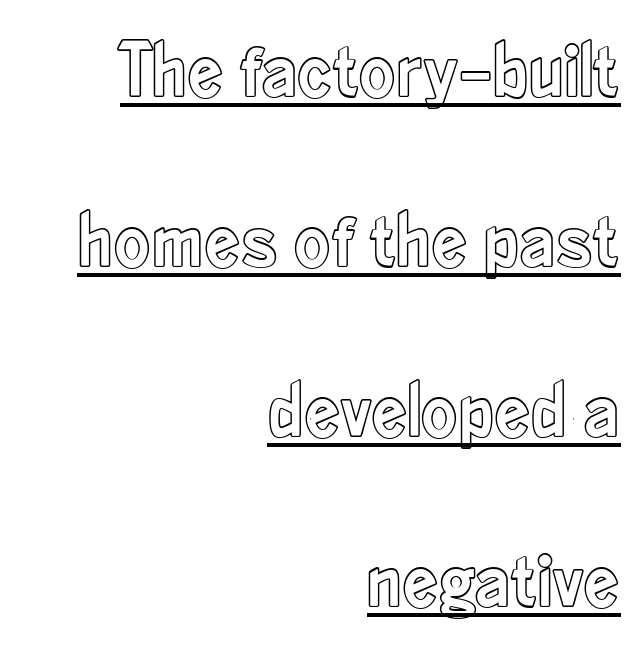
Honestly, the rows look like they've been pulled way apart. Looks like regular typesetting: each glyph gets only the width it needs. Standard letterfit; no display-style spreading of the glyphs. Vertical strokes here are truly vertical.
